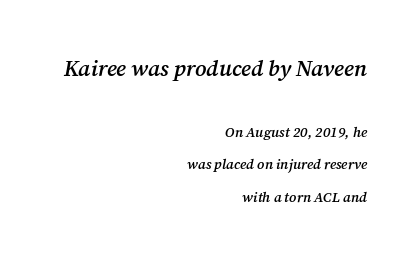
The image shows 22 px text type, italic (leaning right); set right-aligned, loose line spacing (2.33x), normal letter spacing, not underlined; the first (top) block is 1.57x larger.
